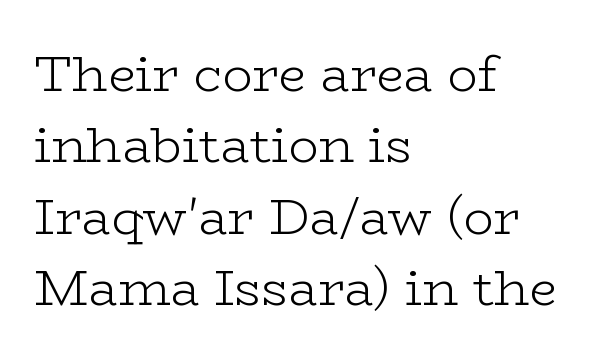
{"serif": "yes", "italic": "no", "bold": "no", "weight": "light", "width": "wide", "stroke_contrast": "low", "x_height": "medium", "monospaced": "no", "underline": "no", "align": "left", "line_spacing": "normal", "line_spacing_ratio": 1.43, "letter_spacing": "normal", "letter_spacing_em": 0.0, "glyph_px": 50}
